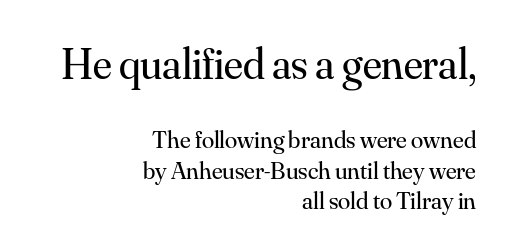
{"serif": "yes", "italic": "no", "bold": "no", "weight": "regular", "width": "normal", "stroke_contrast": "medium", "x_height": "small", "monospaced": "no", "underline": "no", "align": "right", "line_spacing_ratio": 1.21, "letter_spacing": "normal", "letter_spacing_em": 0.0, "larger_block": "first", "size_ratio": 1.76, "glyph_px": 44}
